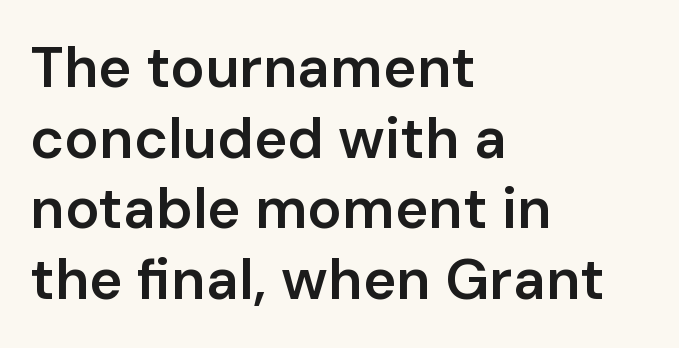
The image shows 57 px semibold sans-serif type, upright; set left-aligned, line spacing 1.24x, normal letter spacing, not underlined; low stroke contrast and a medium x-height.
